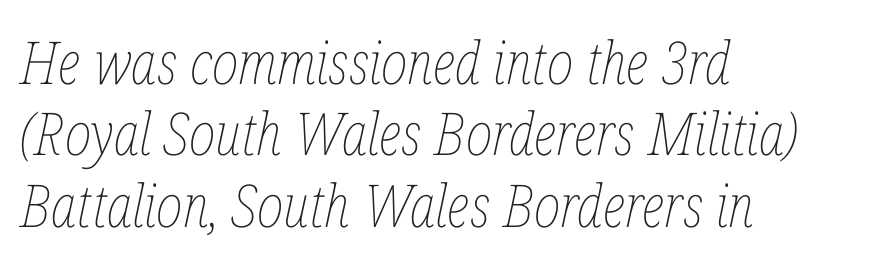
The words here are not underlined. Note the varied advance widths — an 'i' is clearly narrower than an 'm'. No letter is thick-stroked: the sample isn't bold. The face used here has a pronounced slope to its letters. Short and long lines alike share a common starting point at left.
